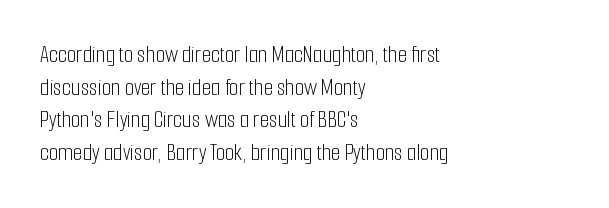
The image shows 24 px text type, upright; set left-aligned, normal line spacing (1.36x), normal letter spacing, not underlined.
